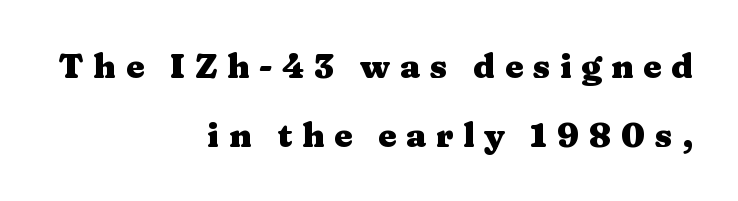
The image shows 33 px heavy, wide serif type, upright; set right-aligned, loose line spacing (2.09x), unusually wide letter spacing (+0.29 em), not underlined; medium stroke contrast and a medium x-height.
